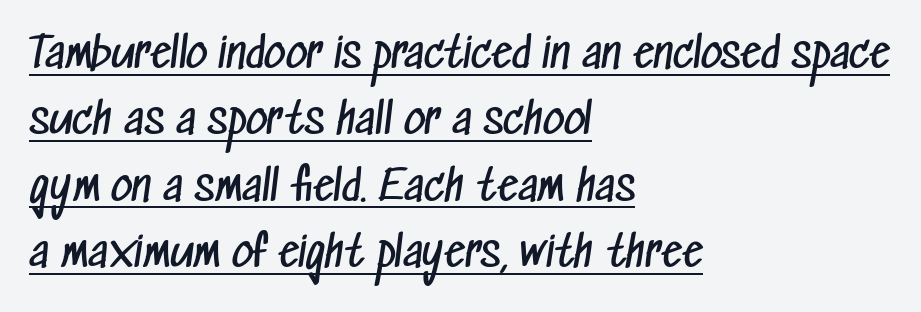
Q: Is the text bold? A: No.
Q: Is the typeface a serif or a sans-serif typeface? A: Sans-serif.
Q: Is the text underlined? A: Yes.
Q: How is the paragraph aligned? A: Left-aligned.
Q: Is the spacing between letters normal or unusually wide? A: Normal.
Q: Is the spacing between lines tight, normal or loose? A: Normal.
Q: Width (condensed, normal, or wide)? A: Condensed.
Q: Stroke contrast? A: Low.
Q: x-height? A: Medium.
Q: Monospaced? A: No.
